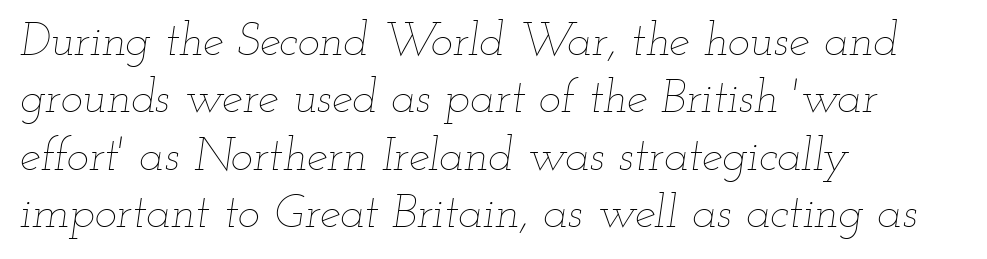
Q: Is the text bold? A: No.
Q: Is the text italic (slanted)? A: Yes, it leans right by about 12 degrees.
Q: Is the text underlined? A: No.
Q: How is the paragraph aligned? A: Left-aligned.
Q: Is the spacing between letters normal or unusually wide? A: Normal.
Q: Width (condensed, normal, or wide)? A: Wide.
Q: Stroke contrast? A: Low.
Q: x-height? A: Small.
Q: Monospaced? A: No.
